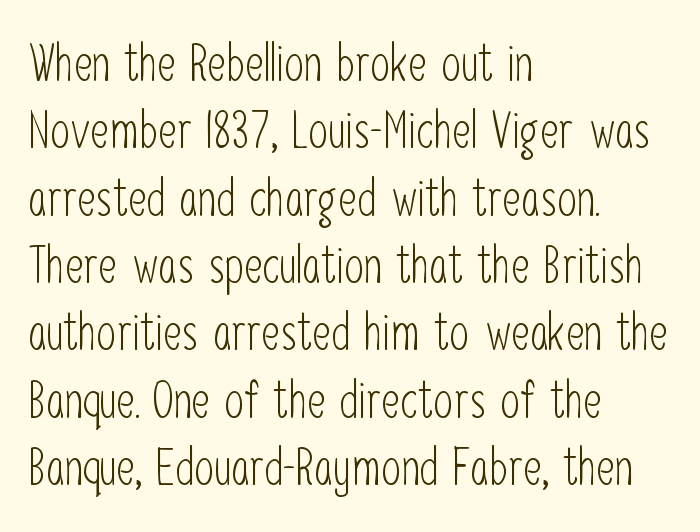
The image shows 51 px light, condensed sans-serif type, upright; set left-aligned, normal line spacing (1.32x), normal letter spacing, not underlined; low stroke contrast and a medium x-height.
